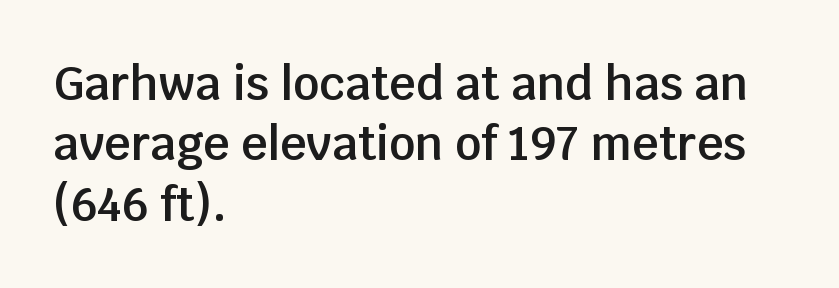
Do the characters align in a grid? No, the font is proportional. The passage is arranged the way most books set body copy — flush left. The passage shown is typeset with a sans-serif family. The rendering uses a moderate line-height, typical for paragraphs.
